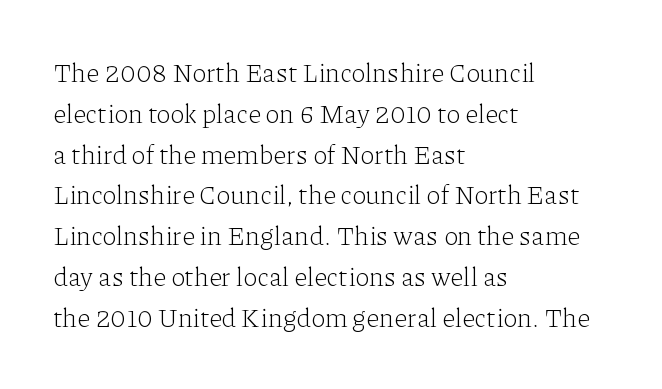
{"italic": "no", "bold": "no", "underline": "no", "align": "left", "line_spacing": "normal", "line_spacing_ratio": 1.57, "letter_spacing": "normal", "letter_spacing_em": 0.0, "glyph_px": 26}
